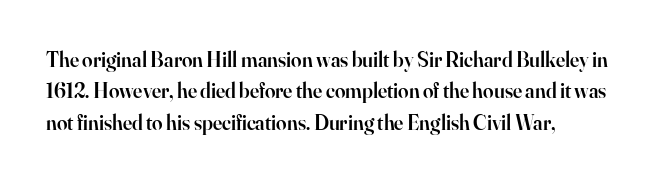
Q: Is the text bold? A: Semi-bold.
Q: Is the text italic (slanted)? A: No, it is upright.
Q: Is the text underlined? A: No.
Q: How is the paragraph aligned? A: Left-aligned.
Q: Is the spacing between letters normal or unusually wide? A: Normal.
Q: Is the spacing between lines tight, normal or loose? A: Normal.
